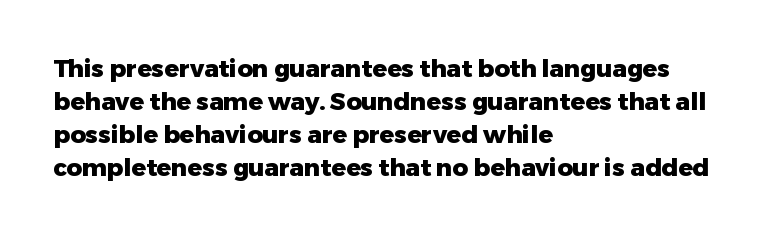
{"italic": "no", "bold": "yes", "underline": "no", "align": "left", "line_spacing": "normal", "line_spacing_ratio": 1.38, "letter_spacing": "normal", "letter_spacing_em": 0.0, "glyph_px": 24}
